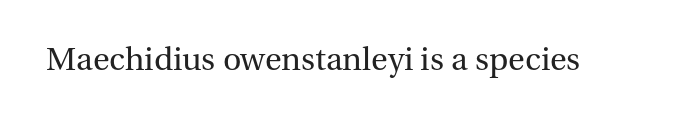
The image shows 32 px regular-weight serif type, upright; set normal letter spacing, not underlined; medium stroke contrast and a medium x-height.
